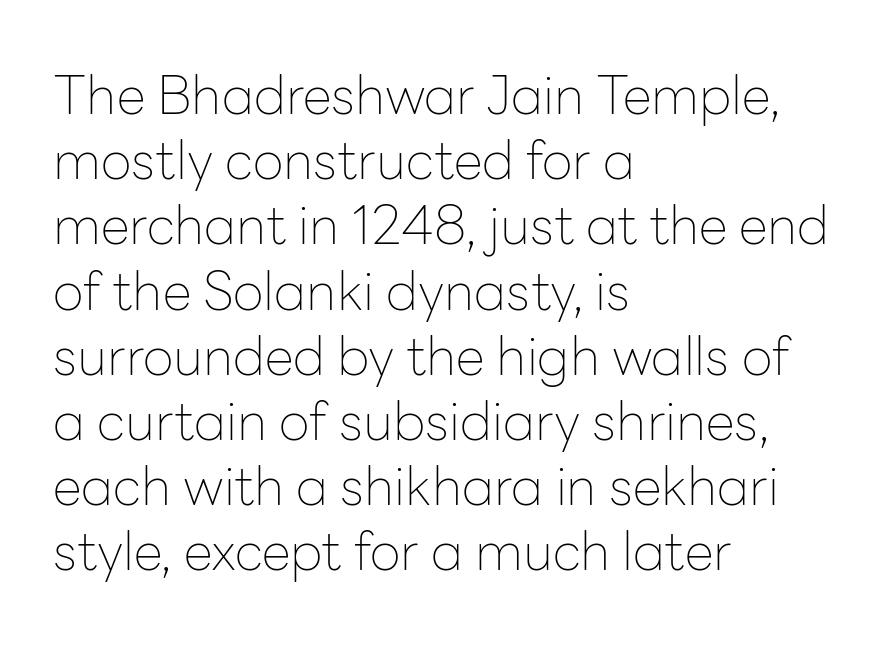
Q: Is the text bold? A: No.
Q: Is the text italic (slanted)? A: No, it is upright.
Q: Is the typeface a serif or a sans-serif typeface? A: Sans-serif.
Q: Is the text underlined? A: No.
Q: How is the paragraph aligned? A: Left-aligned.
Q: Is the spacing between letters normal or unusually wide? A: Normal.
Q: Width (condensed, normal, or wide)? A: Normal.
Q: Stroke contrast? A: Low.
Q: x-height? A: Medium.
Q: Monospaced? A: No.
